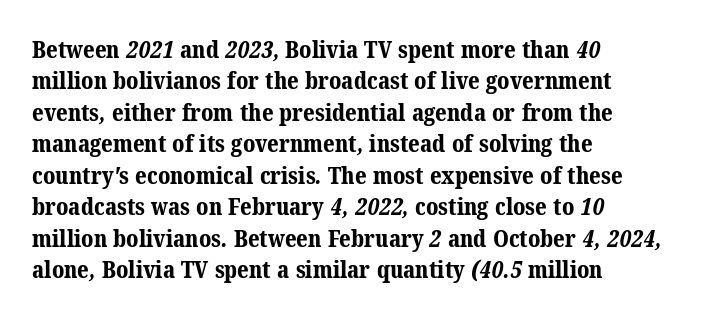
The image shows 24 px bold type; set left-aligned, normal line spacing (1.31x), normal letter spacing, not underlined.
